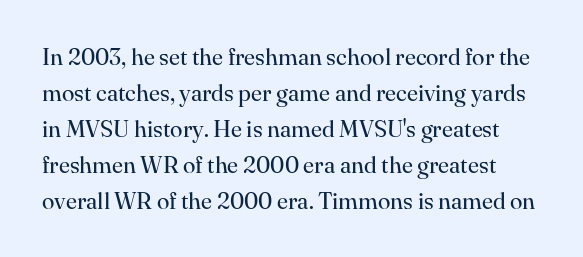
{"italic": "no", "bold": "no", "underline": "no", "line_spacing": "normal", "line_spacing_ratio": 1.56, "letter_spacing": "normal", "letter_spacing_em": 0.0, "glyph_px": 23}
